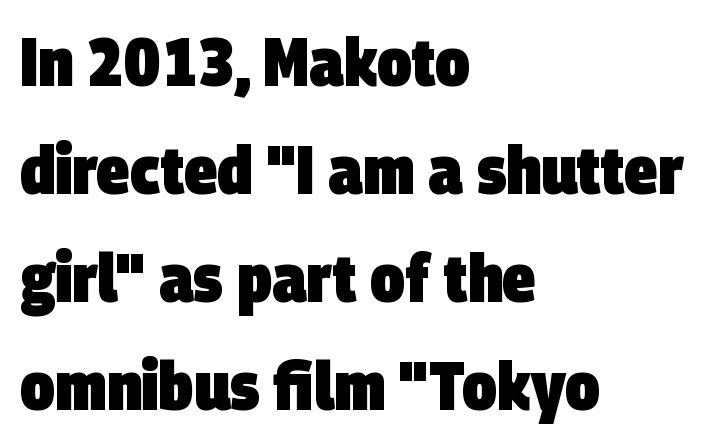
{"serif": "no", "bold": "yes", "weight": "heavy", "width": "condensed", "stroke_contrast": "low", "x_height": "large", "monospaced": "no", "underline": "no", "align": "left", "line_spacing": "normal", "line_spacing_ratio": 1.59, "letter_spacing": "normal", "letter_spacing_em": 0.0, "glyph_px": 68}
